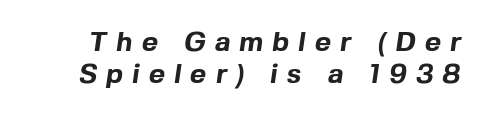
Q: Is the text bold? A: Yes.
Q: Is the typeface a serif or a sans-serif typeface? A: Sans-serif.
Q: Is the text underlined? A: No.
Q: Is the spacing between letters normal or unusually wide? A: Unusually wide.
Q: Is the spacing between lines tight, normal or loose? A: Tight.
Q: Width (condensed, normal, or wide)? A: Normal.
Q: x-height? A: Medium.
Q: Monospaced? A: No.
